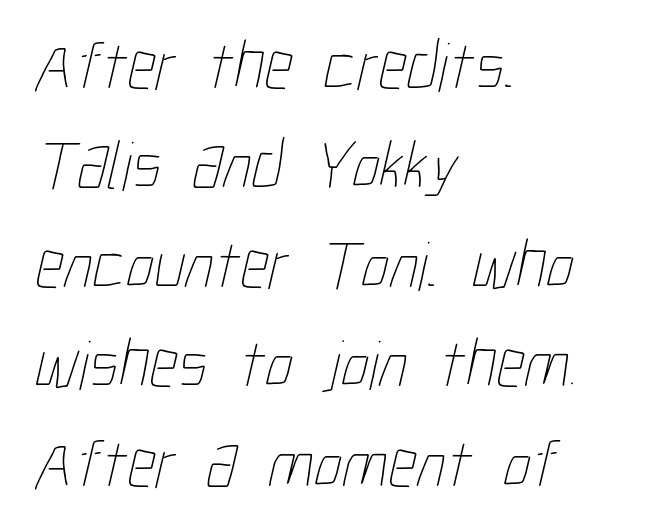
The image shows 70 px thin, condensed type; set left-aligned, normal line spacing (1.42x), normal letter spacing, not underlined; low stroke contrast and a medium x-height.
